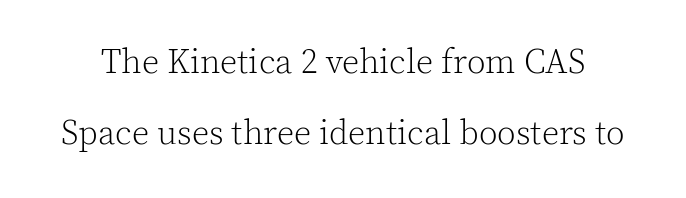
{"serif": "yes", "italic": "no", "bold": "no", "weight": "light", "width": "normal", "x_height": "medium", "monospaced": "no", "underline": "no", "line_spacing": "loose", "line_spacing_ratio": 2.1, "letter_spacing": "normal", "letter_spacing_em": 0.0, "glyph_px": 34}
